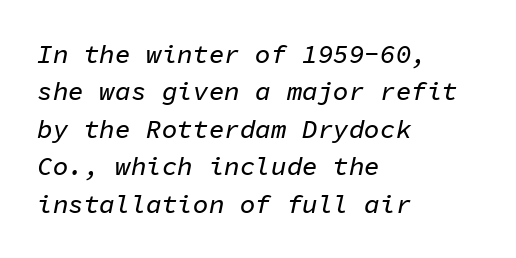
Honestly, the row spacing looks completely unremarkable. Quick note: underline off. Left-aligned paragraph, ragged on the right. This sample uses an oblique cut, with every glyph tilted off the vertical.
